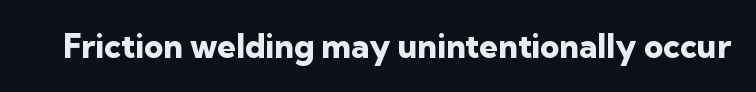
{"serif": "no", "italic": "no", "bold": "yes", "weight": "heavy", "width": "normal", "stroke_contrast": "low", "x_height": "medium", "monospaced": "no", "underline": "no", "letter_spacing": "normal", "letter_spacing_em": 0.0, "glyph_px": 33}
